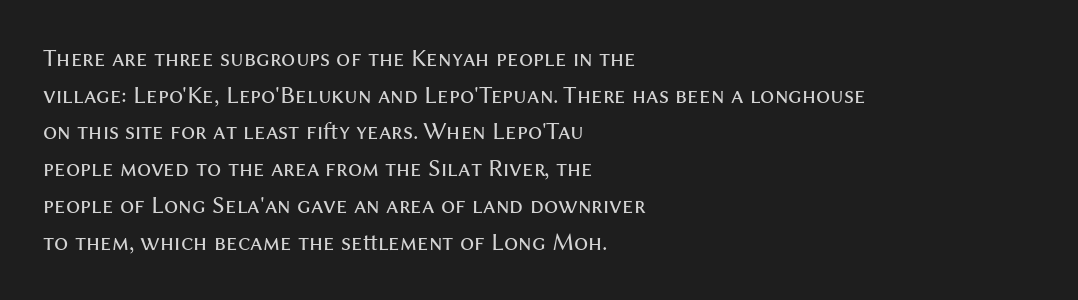
{"italic": "no", "bold": "no", "underline": "no", "align": "left", "line_spacing": "normal", "line_spacing_ratio": 1.47, "letter_spacing": "normal", "letter_spacing_em": 0.0, "glyph_px": 25}
